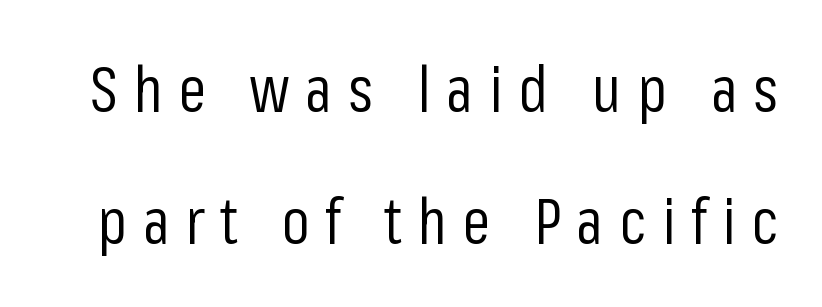
A typesetter would label this face a sans. How are the letters spaced? Widely, with obvious added tracking. Does the lettering tilt? It doesn't — this is upright. Decoration check: the copy has no underline.
